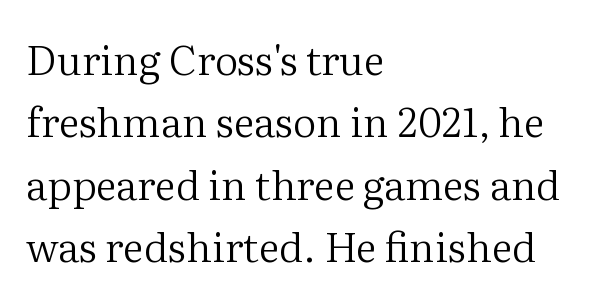
The type is set solid horizontally, with unmodified tracking. All the whitespace from short lines collects on the right. Lines of text with bare space underneath. When letters stand straight like this, we call the style roman or upright.
